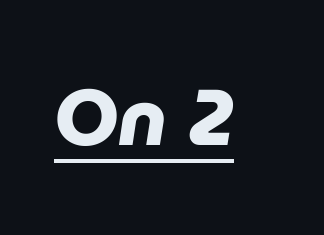
The image shows 79 px heavy sans-serif type; set normal letter spacing, underlined; low stroke contrast and a medium x-height.
